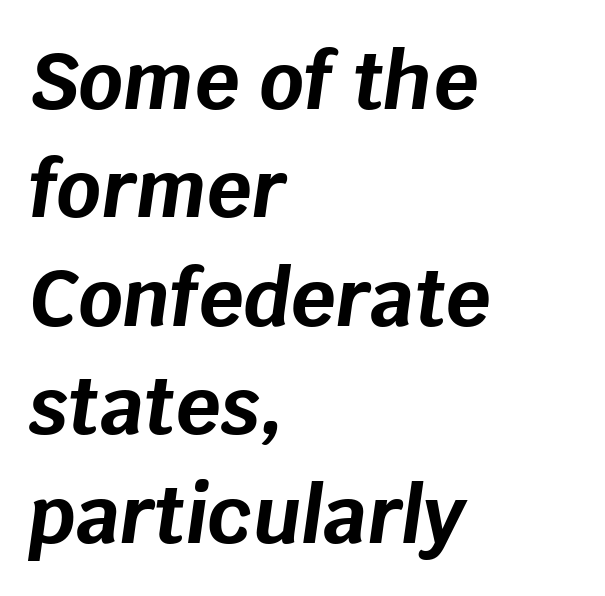
You could not count columns in this text — the font is proportionally spaced. A full-strength bold gives these letters their thick strokes. The rag falls on the right side of this text block. The font's italic variant was chosen for this text.
